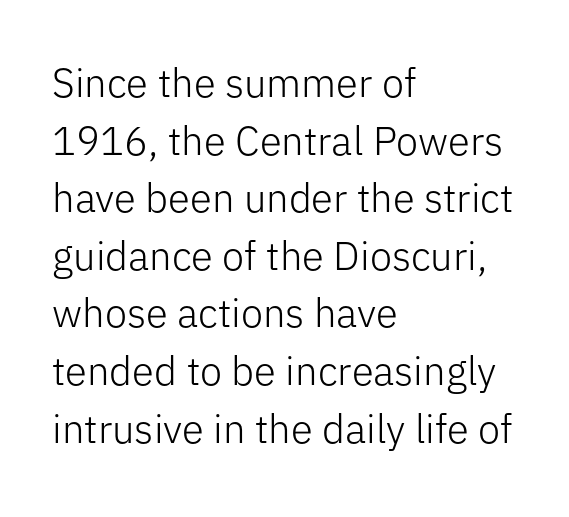
Vertically, the passage feels balanced, rows spaced as you'd expect. This is sans-serif lettering, the kind often seen on screens and signage. The letters sit at their default tracking, neither squeezed nor spread. Posture: straight, roman, zero tilt.
